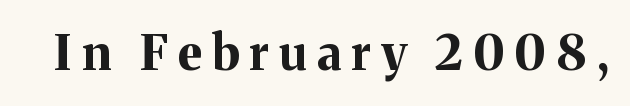
I'd describe the lettering as bold — thick and assertive. Small tapered or slab feet sit at the stroke ends, so this counts as serif. A typesetter would call this heavily tracked-out type. Glance below the letters and you will spot only blank space. The letters stand straight up with perfectly vertical stems. Varying glyph widths throughout — classic text-font behaviour.
